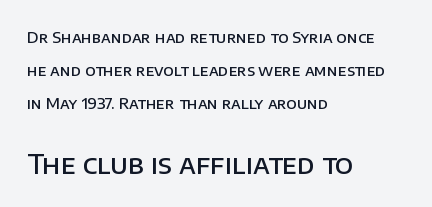
The image shows 26 px text type, upright; set left-aligned, loose line spacing (2.2x), normal letter spacing, not underlined; the second (bottom) block is 1.73x larger.
